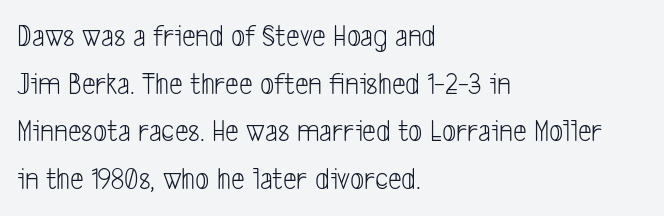
The image shows 31 px light, condensed sans-serif type; set left-aligned, normal line spacing (1.54x), normal letter spacing, not underlined; low stroke contrast and a medium x-height.
